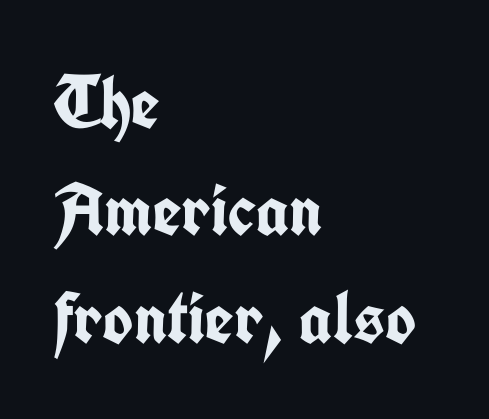
The image shows 74 px semibold, condensed sans-serif type, upright; set left-aligned, normal line spacing (1.45x), normal letter spacing, not underlined; low stroke contrast and a medium x-height.
